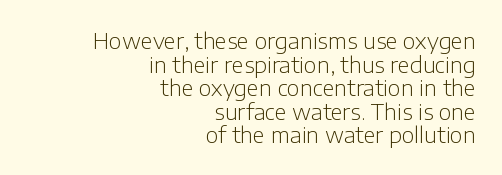
Designer's note — italics off, roman on. The characters are drawn with everyday or finer stroke widths. Is there much room between lines? No — they nearly touch. All the whitespace from short lines collects on the left. The words here are not underlined.
